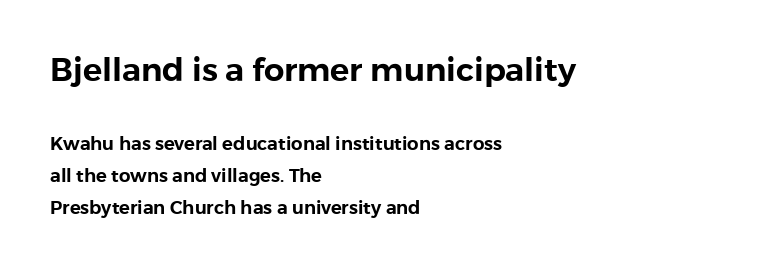
There is no visible air inserted between adjacent glyphs. A typesetter would call this proportional, since set widths differ per character. Which chunk is bigger? The first one — the top block dwarfs the bottom. This sample uses an upright cut, with every glyph sitting square on the baseline.
